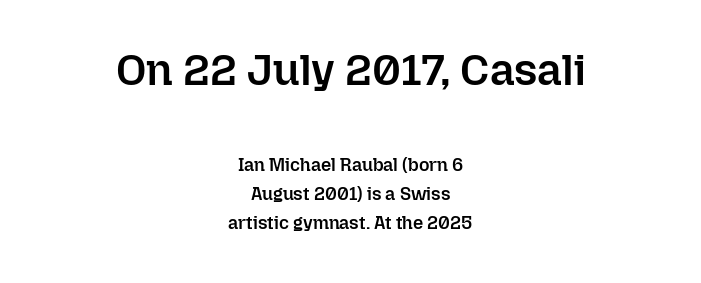
{"italic": "no", "bold": "semi", "weight": "semibold", "width": "normal", "stroke_contrast": "low", "x_height": "medium", "monospaced": "no", "underline": "no", "align": "center", "line_spacing": "normal", "line_spacing_ratio": 1.61, "letter_spacing": "normal", "letter_spacing_em": 0.0, "larger_block": "first", "size_ratio": 2.44, "glyph_px": 44}
